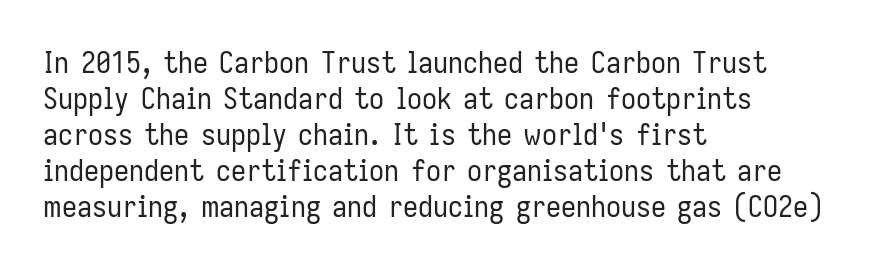
Q: Is the text bold? A: No.
Q: Is the text italic (slanted)? A: No, it is upright.
Q: Is the typeface a serif or a sans-serif typeface? A: Sans-serif.
Q: Is the text underlined? A: No.
Q: How is the paragraph aligned? A: Left-aligned.
Q: Is the spacing between letters normal or unusually wide? A: Normal.
Q: Width (condensed, normal, or wide)? A: Condensed.
Q: Stroke contrast? A: Low.
Q: x-height? A: Medium.
Q: Monospaced? A: No.
